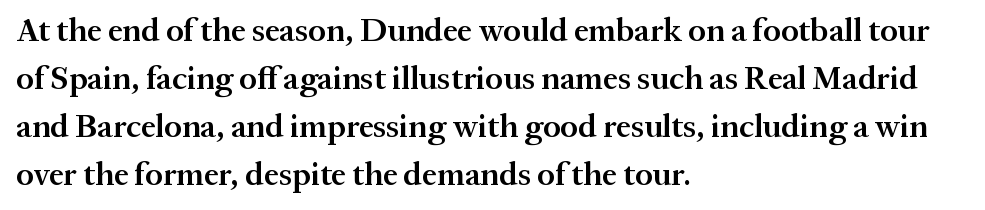
The image shows 33 px semibold serif type, upright; set left-aligned, normal line spacing (1.45x), normal letter spacing, not underlined; medium stroke contrast and a medium x-height.
